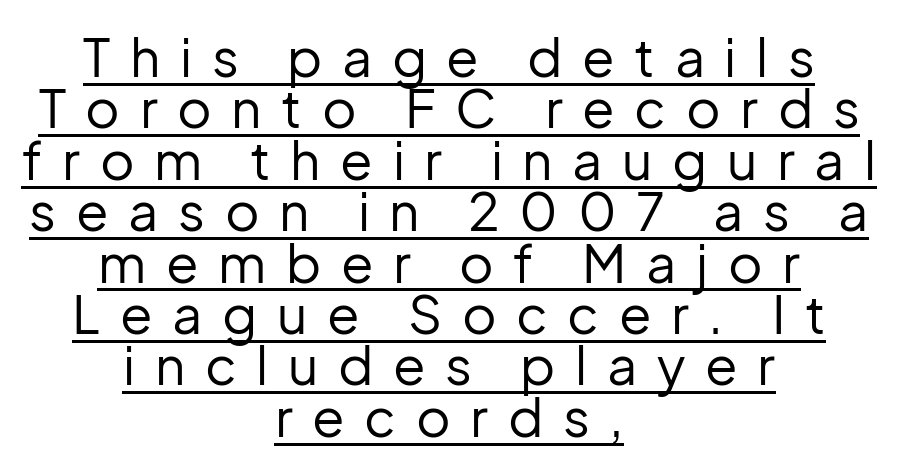
{"serif": "no", "italic": "no", "bold": "no", "weight": "regular", "width": "normal", "stroke_contrast": "low", "x_height": "medium", "monospaced": "no", "underline": "yes", "align": "center", "line_spacing": "tight", "line_spacing_ratio": 0.97, "letter_spacing": "wide", "letter_spacing_em": 0.37, "glyph_px": 53}
